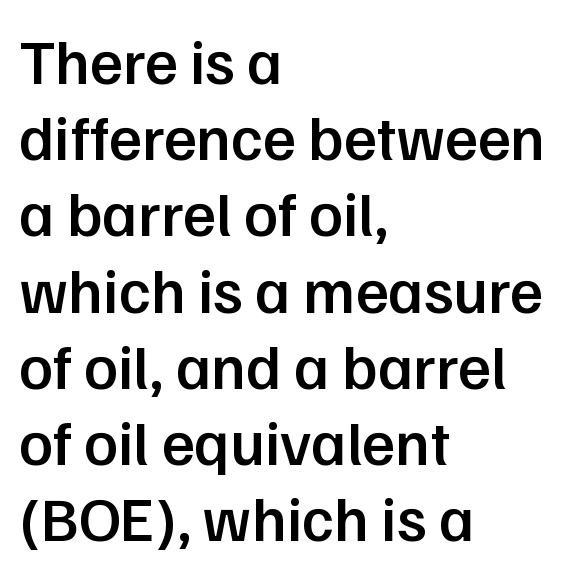
The axis of the letterforms is exactly vertical. Horizontal alignment here is leftward, the default for most running prose. The type is set solid horizontally, with unmodified tracking. Character widths vary here, with narrow letters taking less room than wide ones. The passage shown is not underscored anywhere. Nope, no serifs anywhere on these letters.
